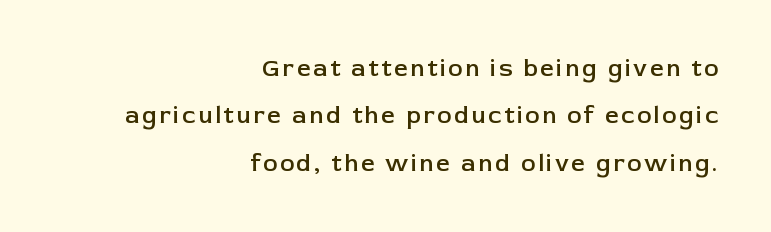
{"italic": "no", "bold": "semi", "underline": "no", "align": "right", "line_spacing": "loose", "line_spacing_ratio": 1.97, "glyph_px": 24}
